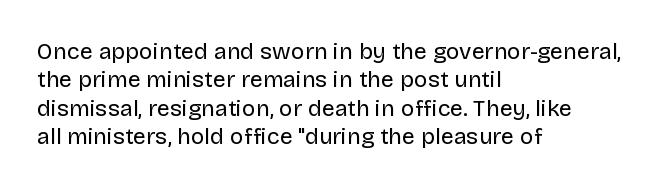
Nobody touched the tracking dial on this one. Visually the block forms a straight wall on the left and a jagged coastline on the right. Posture: upright roman. Beneath every word, the page is bare.
